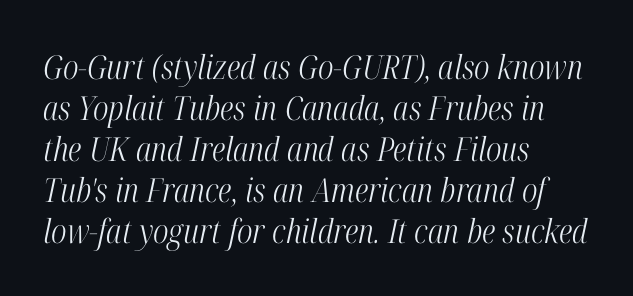
No word sits above an underline. The typography opts for an oblique posture over an upright one. The compositor pushed each line to the left boundary. Proportional: the letters do not fall into vertical columns.
